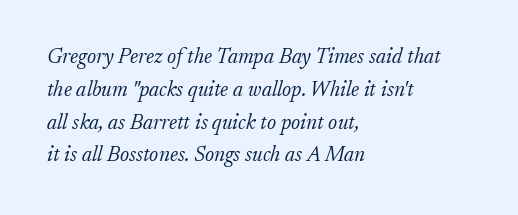
Q: Is the text bold? A: No.
Q: Is the text italic (slanted)? A: Yes, it leans right by about 17 degrees.
Q: Is the text underlined? A: No.
Q: How is the paragraph aligned? A: Left-aligned.
Q: Is the spacing between letters normal or unusually wide? A: Normal.
Q: Is the spacing between lines tight, normal or loose? A: Normal.
